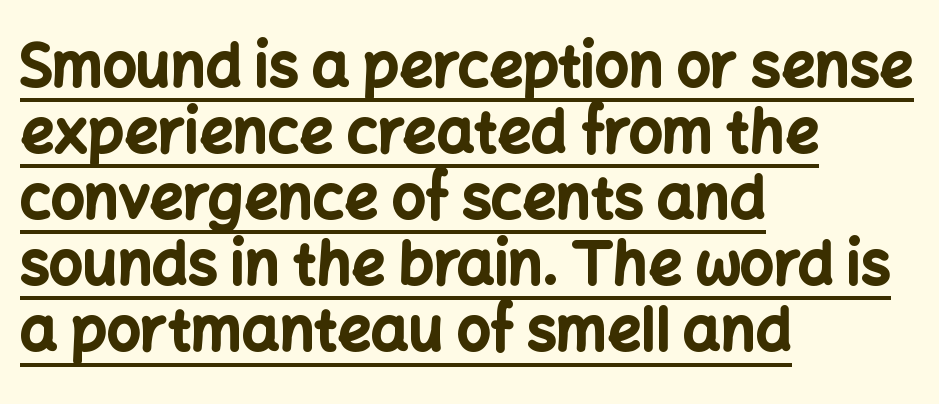
There is no visible air inserted between adjacent glyphs. The face used here appears with an underline applied. Teacher's note: observe the even left margin — that is flush-left alignment. Do the letters lean? They stand straight.
